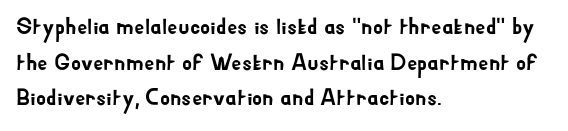
Q: Is the text italic (slanted)? A: No, it is upright.
Q: Is the text underlined? A: No.
Q: How is the paragraph aligned? A: Left-aligned.
Q: Is the spacing between letters normal or unusually wide? A: Normal.
Q: Is the spacing between lines tight, normal or loose? A: Normal.
